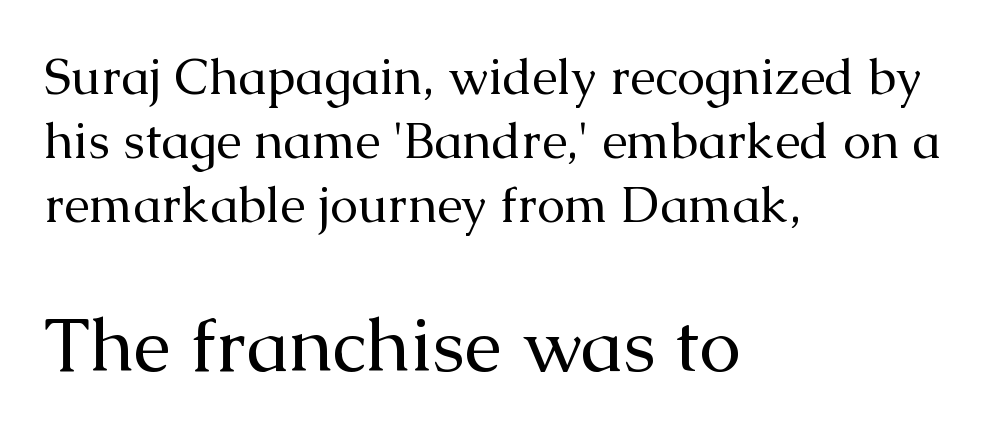
A bare baseline throughout the passage. The lettering holds an erect, upright posture throughout. Summary of weight: not heavy and not bold. The rag falls on the right side of this text block.
